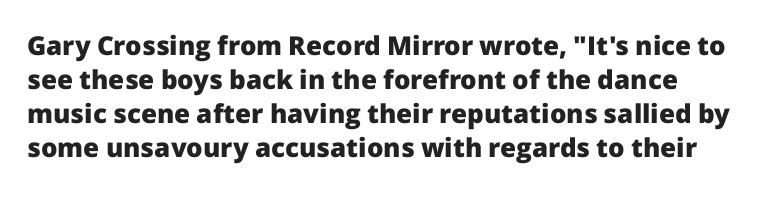
{"italic": "no", "bold": "yes", "underline": "no", "line_spacing": "normal", "line_spacing_ratio": 1.31, "letter_spacing": "normal", "letter_spacing_em": 0.0, "glyph_px": 26}
